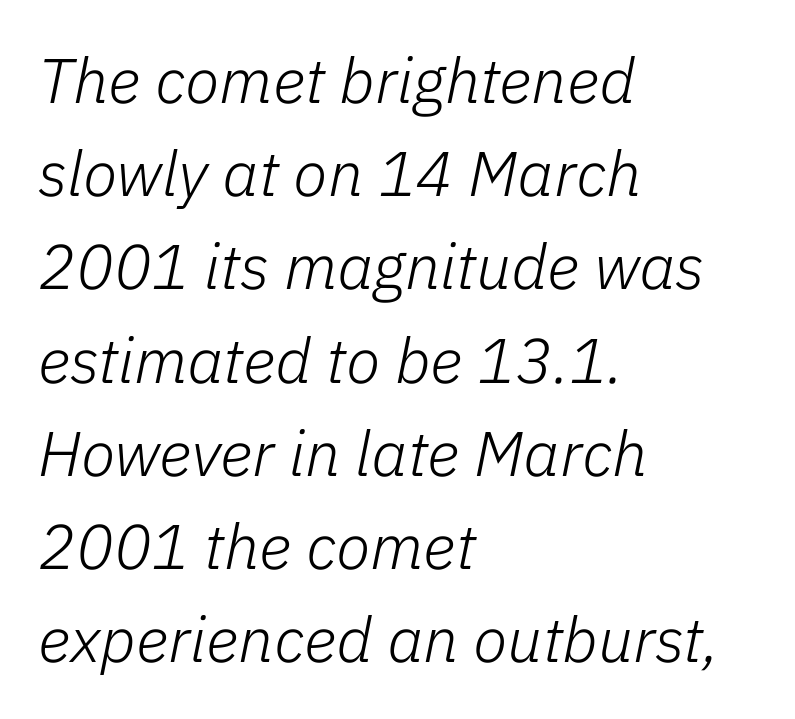
The image shows 63 px light type, italic (leaning right); set left-aligned, normal line spacing (1.48x), normal letter spacing, not underlined; low stroke contrast and a medium x-height.
